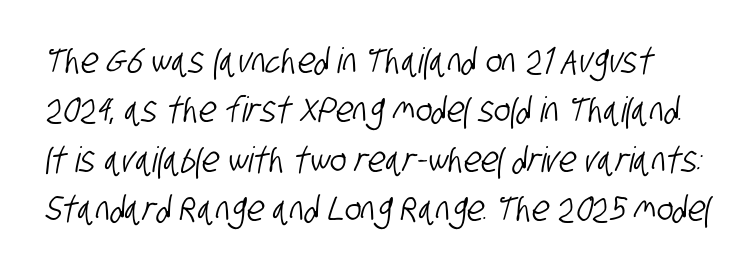
The image shows 35 px condensed sans-serif type; set normal line spacing (1.41x), normal letter spacing, not underlined; low stroke contrast and a large x-height.
